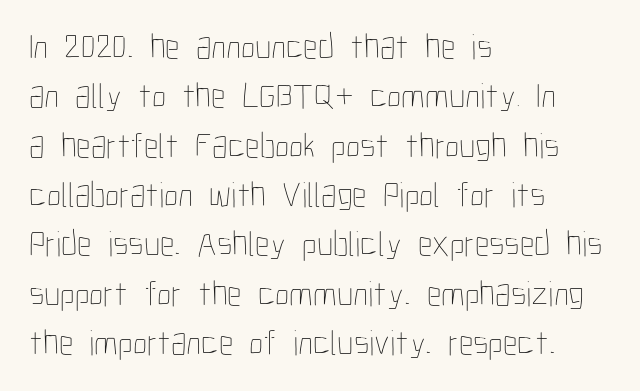
The image shows 36 px thin, condensed type, upright; set left-aligned, normal line spacing (1.37x), normal letter spacing, not underlined; low stroke contrast and a medium x-height.
